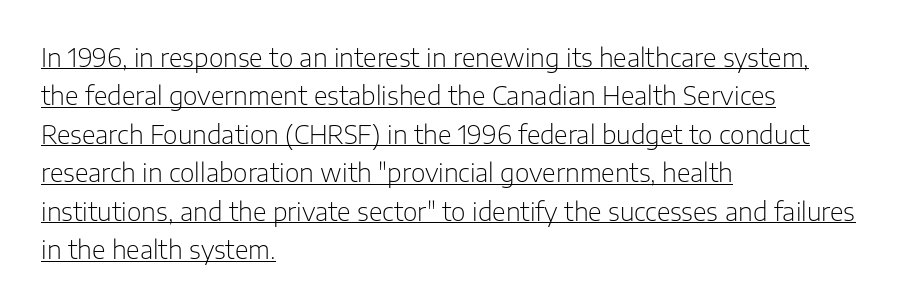
The image shows 25 px text type, upright; set left-aligned, normal line spacing (1.54x), normal letter spacing, underlined.
